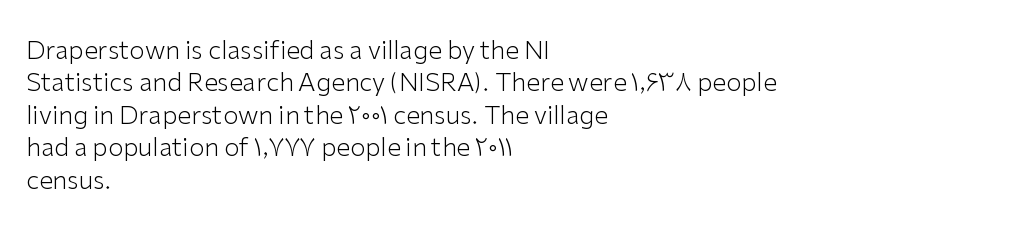
The image shows 25 px text type, upright; set left-aligned, normal line spacing (1.3x), normal letter spacing, not underlined.
